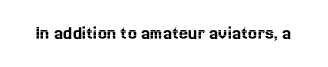
The image shows 20 px text type, upright; set normal letter spacing, not underlined.
